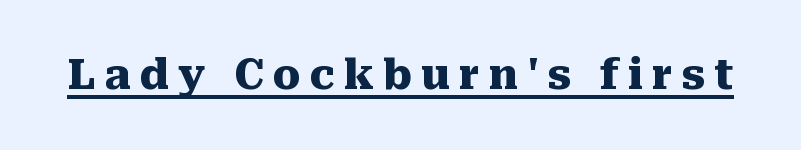
Q: Is the text bold? A: Yes.
Q: Is the text italic (slanted)? A: No, it is upright.
Q: Is the typeface a serif or a sans-serif typeface? A: Serif.
Q: Is the text underlined? A: Yes.
Q: Is the spacing between letters normal or unusually wide? A: Unusually wide.
Q: Width (condensed, normal, or wide)? A: Normal.
Q: Stroke contrast? A: Medium.
Q: x-height? A: Medium.
Q: Monospaced? A: No.
